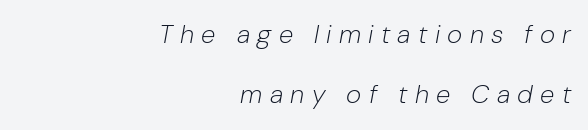
Q: Is the text bold? A: No.
Q: Is the text italic (slanted)? A: Yes, it leans right by about 10 degrees.
Q: Is the text underlined? A: No.
Q: How is the paragraph aligned? A: Right-aligned.
Q: Is the spacing between letters normal or unusually wide? A: Unusually wide.
Q: Is the spacing between lines tight, normal or loose? A: Loose.
